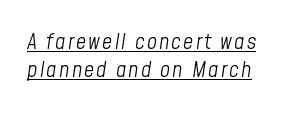
{"italic": "yes", "lean": "right", "slant_degrees": 8, "bold": "no", "underline": "yes", "line_spacing": "normal", "line_spacing_ratio": 1.28, "glyph_px": 22}
